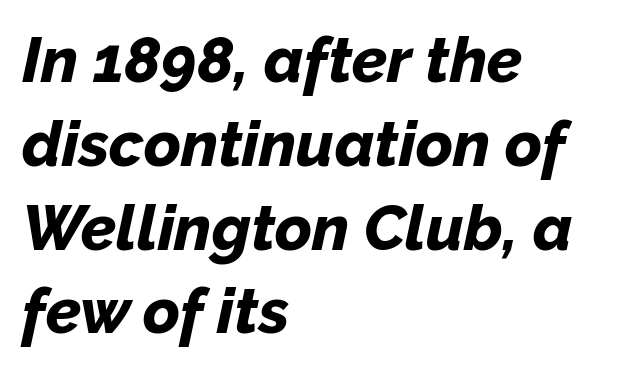
The image shows 63 px bold type, italic (leaning right); set left-aligned, normal line spacing (1.33x), normal letter spacing, not underlined; low stroke contrast and a medium x-height.
